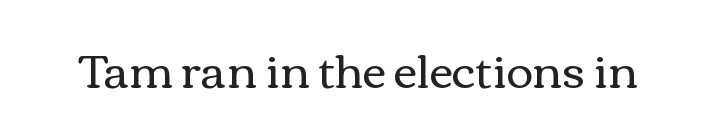
The image shows 46 px regular-weight, wide type, upright; set normal letter spacing, not underlined; a medium x-height.
